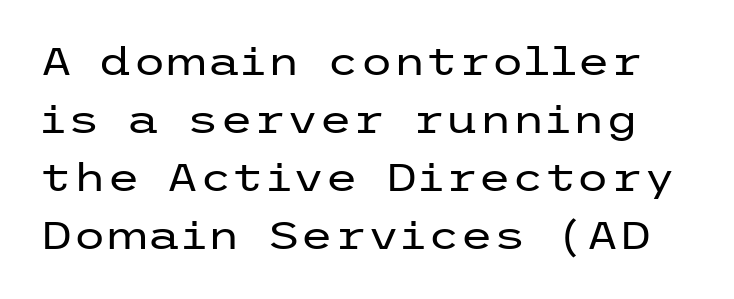
Notice how descenders clear the ascenders below comfortably — that's standard leading. Rule under the text: the space is simply empty. Check where the strokes stop: nothing finishes them off — pure sans. You could call the tracking neutral — neither tight nor loose. Weight class: somewhere from thin through regular. Italic: no, the glyphs are upright roman.
